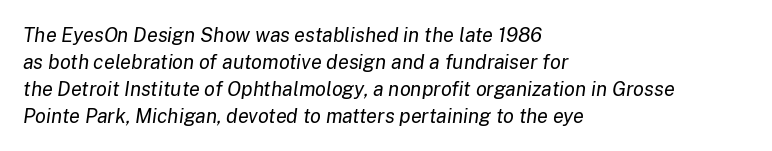
The image shows 20 px text type, italic (leaning right); set left-aligned, normal line spacing (1.35x), normal letter spacing, not underlined.
